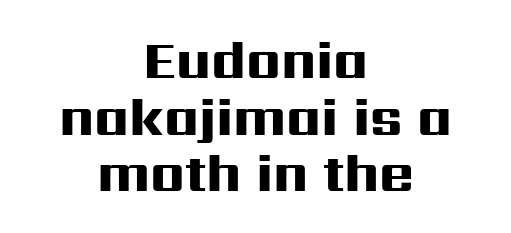
Q: Is the text bold? A: Yes.
Q: Is the text italic (slanted)? A: No, it is upright.
Q: Is the typeface a serif or a sans-serif typeface? A: Sans-serif.
Q: Is the text underlined? A: No.
Q: How is the paragraph aligned? A: Centered.
Q: Is the spacing between letters normal or unusually wide? A: Normal.
Q: Is the spacing between lines tight, normal or loose? A: Tight.
Q: Width (condensed, normal, or wide)? A: Wide.
Q: Stroke contrast? A: High.
Q: x-height? A: Medium.
Q: Monospaced? A: No.
